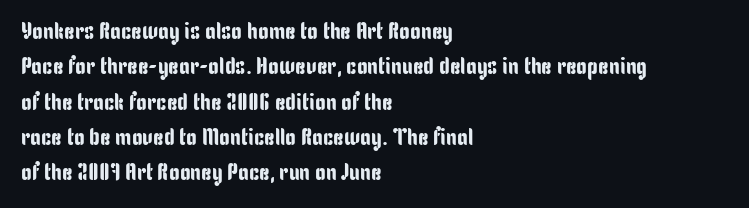
The image shows 24 px text type, upright; set left-aligned, normal line spacing (1.47x), normal letter spacing, not underlined.
